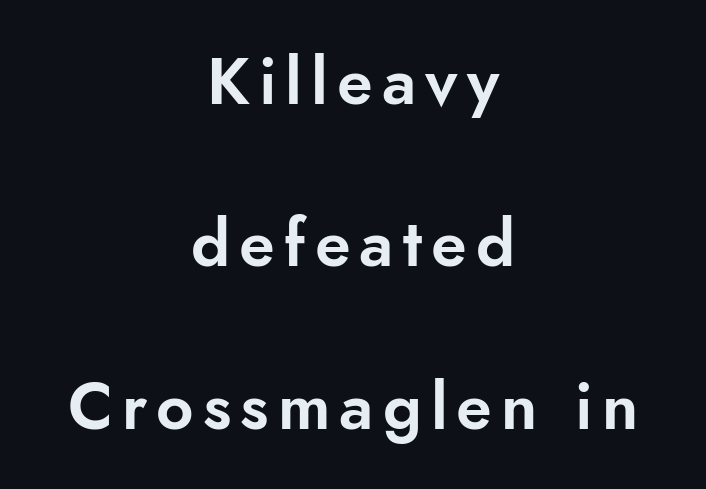
The area under the type is left untouched. Every row of glyphs is offset so its center matches the block's center. Looks like regular typesetting: each glyph gets only the width it needs. Style check: upright.
